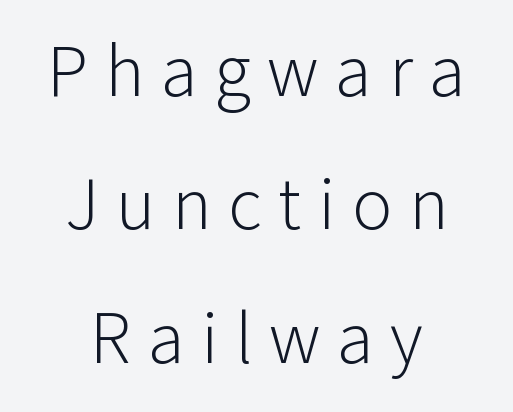
The image shows 75 px light sans-serif type, upright; set centered, line spacing 1.78x, unusually wide letter spacing (+0.22 em), not underlined; low stroke contrast and a medium x-height.
